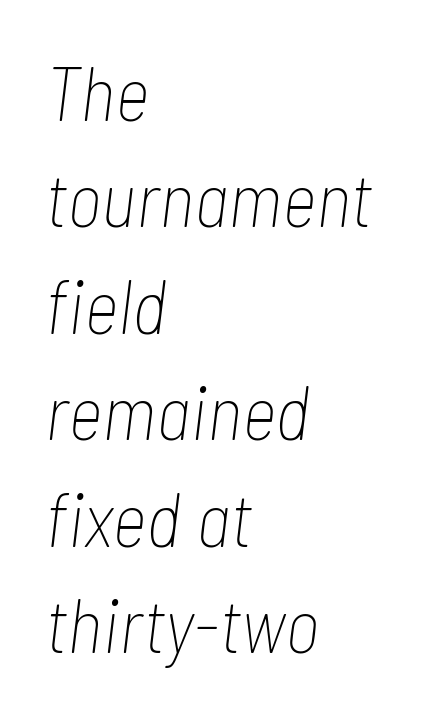
Glance below the letters and you will spot only blank space. Every character sits at an angle, as italics do. The typeface has the unassuming heft of standard copy or less. This block has exactly the height ordinary leading produces. Do the characters align in a grid? No, the font is proportional. The gaps between neighbouring characters are ordinary and unremarkable.
